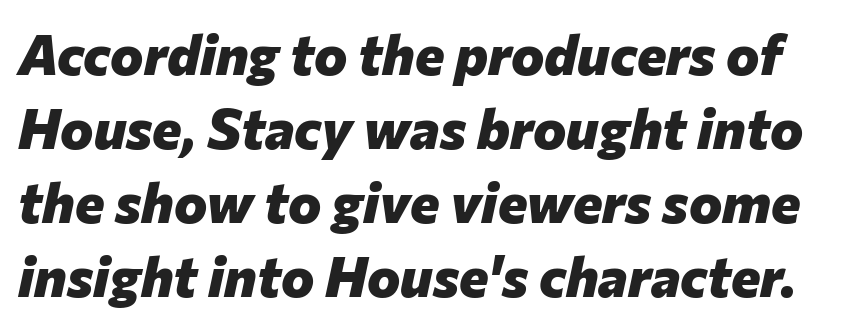
The image shows 56 px heavy type, italic (leaning right); set normal line spacing (1.32x), normal letter spacing, not underlined; low stroke contrast and a medium x-height.
